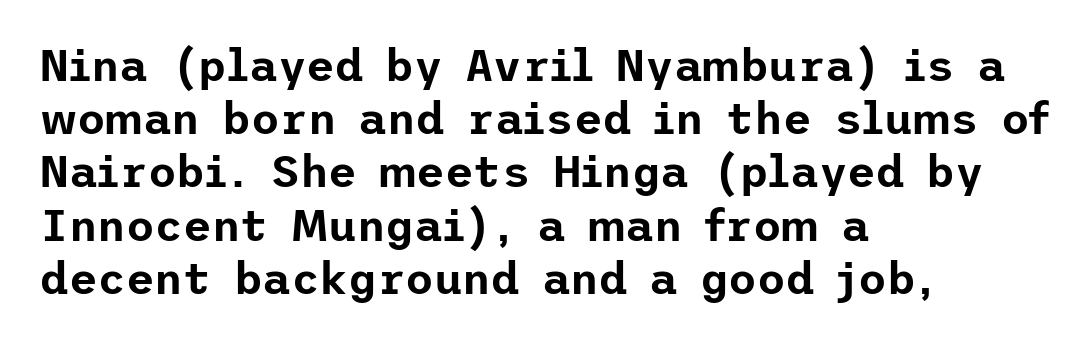
The foot of each line stays bare and open. The paragraph shown leans on its left margin. In terms of letterform style, serifs are entirely absent. Designer's note — italics off, roman on. The rendering keeps characters at their native spacing.
